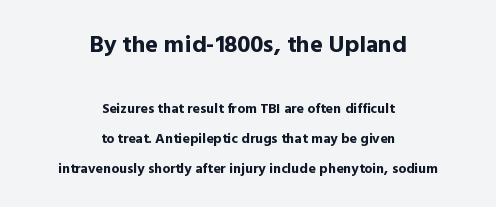
Q: Is the text bold? A: Yes.
Q: Is the text italic (slanted)? A: No, it is upright.
Q: Is the text underlined? A: No.
Q: How is the paragraph aligned? A: Centered.
Q: Is the spacing between letters normal or unusually wide? A: Normal.
Q: Is the spacing between lines tight, normal or loose? A: Loose.
Q: Which block of text is set in a larger size, the first (top) or the second (bottom)? A: The first (top) one.
